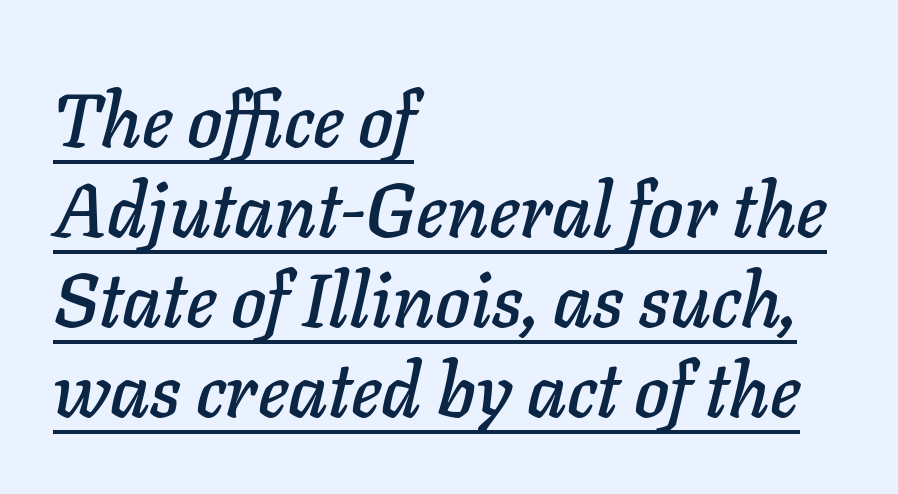
Q: Is the text italic (slanted)? A: Yes, it leans right by about 11 degrees.
Q: Is the text underlined? A: Yes.
Q: How is the paragraph aligned? A: Left-aligned.
Q: Is the spacing between letters normal or unusually wide? A: Normal.
Q: Width (condensed, normal, or wide)? A: Normal.
Q: Stroke contrast? A: Low.
Q: x-height? A: Medium.
Q: Monospaced? A: No.
